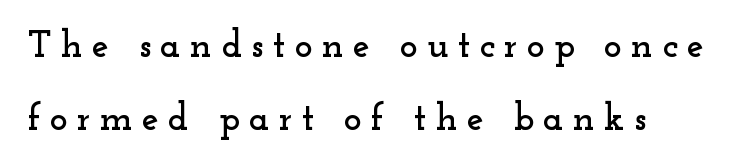
Short note: letters widely spaced. The letters stand straight up with perfectly vertical stems. Note the varied advance widths — an 'i' is clearly narrower than an 'm'. Reading down the block, your eye returns to a fixed left position each line.
